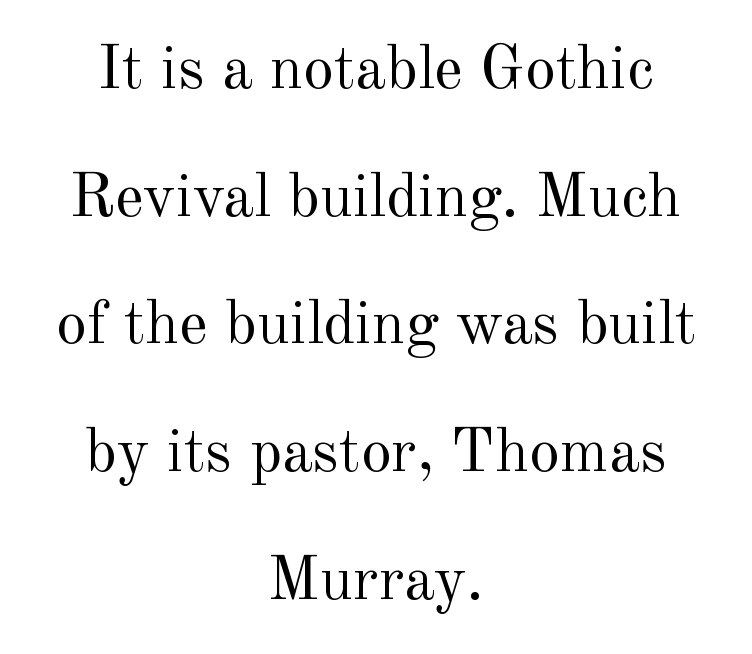
Quick note: not italic, upright. Rows of type keep a wide berth in the vertical direction. No chunkiness to these letters — they're not bold. The face used here is rendered with its standard letterfit. Yep, those are serifs on the letters.
